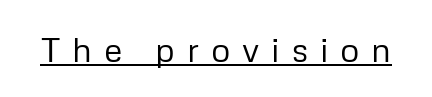
{"serif": "no", "italic": "no", "bold": "no", "weight": "regular", "width": "normal", "stroke_contrast": "low", "x_height": "medium", "monospaced": "no", "underline": "yes", "letter_spacing": "wide", "letter_spacing_em": 0.35, "glyph_px": 34}
